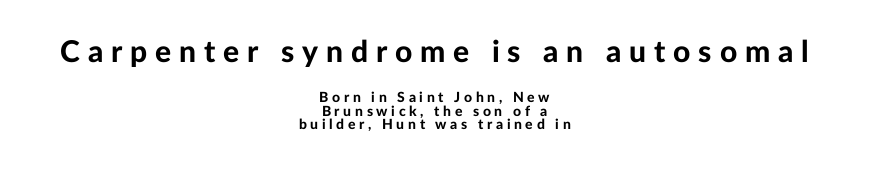
Q: Is the text bold? A: Yes.
Q: Is the text italic (slanted)? A: No, it is upright.
Q: Is the typeface a serif or a sans-serif typeface? A: Sans-serif.
Q: Is the text underlined? A: No.
Q: How is the paragraph aligned? A: Centered.
Q: Is the spacing between letters normal or unusually wide? A: Unusually wide.
Q: Is the spacing between lines tight, normal or loose? A: Tight.
Q: Which block of text is set in a larger size, the first (top) or the second (bottom)? A: The first (top) one.
Q: Width (condensed, normal, or wide)? A: Normal.
Q: Stroke contrast? A: Low.
Q: x-height? A: Medium.
Q: Monospaced? A: No.
